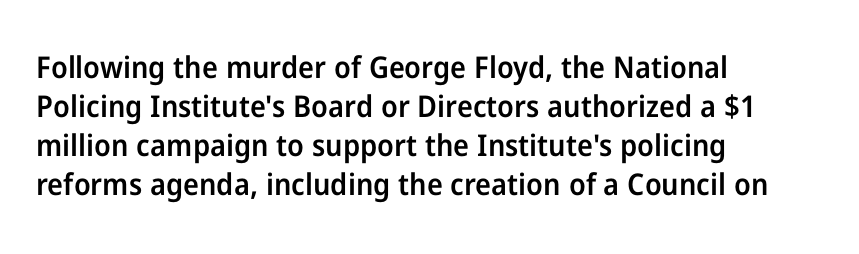
The image shows 30 px semibold sans-serif type, upright; set left-aligned, normal line spacing (1.3x), normal letter spacing, not underlined; low stroke contrast and a medium x-height.
